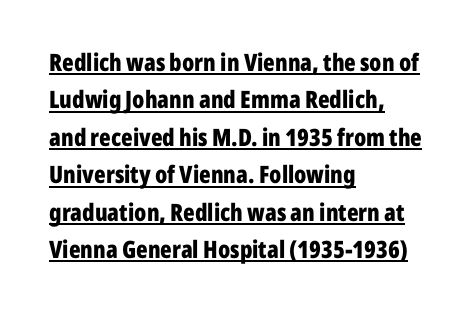
The image shows 24 px bold type, upright; set left-aligned, normal line spacing (1.56x), normal letter spacing, underlined.
